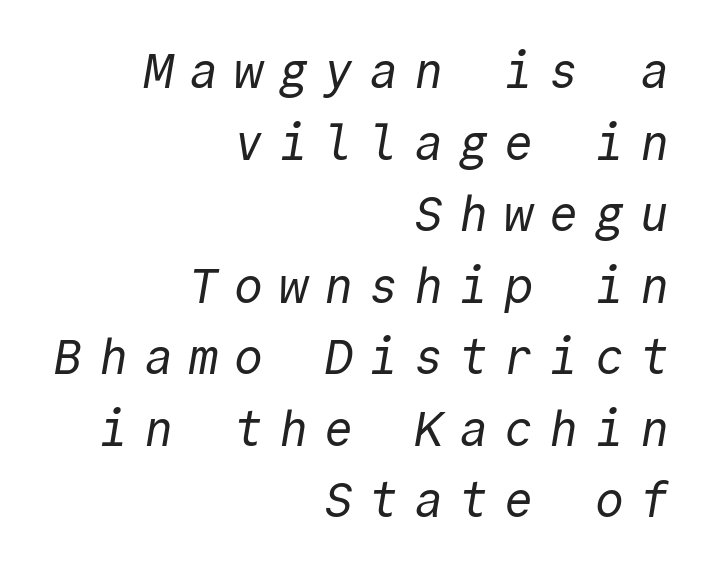
Q: Is the text bold? A: No.
Q: Is the typeface a serif or a sans-serif typeface? A: Sans-serif.
Q: Is the text underlined? A: No.
Q: How is the paragraph aligned? A: Right-aligned.
Q: Is the spacing between letters normal or unusually wide? A: Unusually wide.
Q: Is the spacing between lines tight, normal or loose? A: Normal.
Q: Width (condensed, normal, or wide)? A: Normal.
Q: x-height? A: Medium.
Q: Monospaced? A: Yes.
